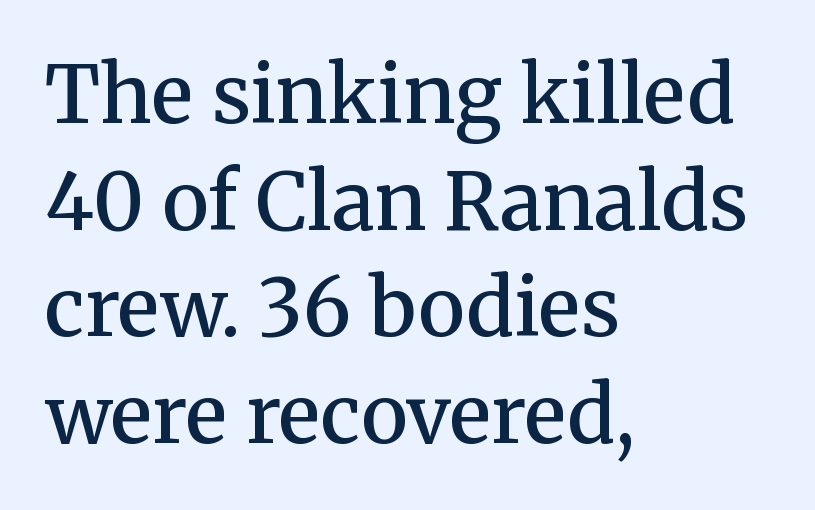
{"serif": "yes", "italic": "no", "bold": "semi", "weight": "semibold", "width": "normal", "stroke_contrast": "medium", "x_height": "medium", "monospaced": "no", "underline": "no", "align": "left", "line_spacing": "normal", "line_spacing_ratio": 1.35, "letter_spacing": "normal", "letter_spacing_em": 0.0, "glyph_px": 79}
